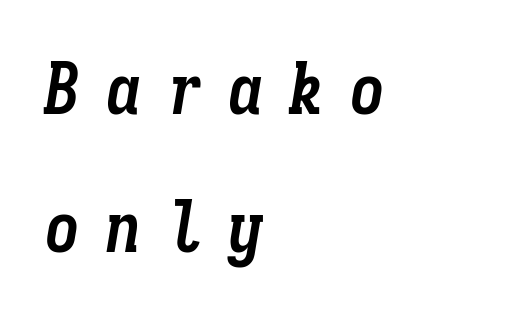
{"italic": "yes", "lean": "right", "slant_degrees": 9, "bold": "yes", "weight": "semibold", "width": "condensed", "stroke_contrast": "low", "x_height": "medium", "monospaced": "yes", "underline": "no", "align": "left", "line_spacing": "loose", "line_spacing_ratio": 1.94, "letter_spacing": "wide", "letter_spacing_em": 0.36, "glyph_px": 71}
